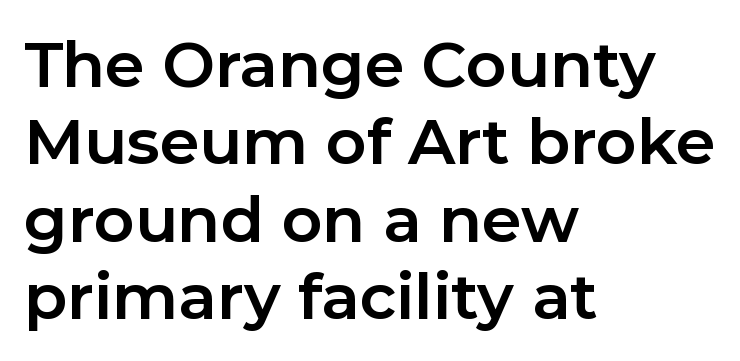
Serif or sans? Sans — the stroke terminals are bare. Heavy-handed strokes throughout: this text is bold. Horizontal alignment here is leftward, the default for most running prose. Here the glyphs are tracked normally, forming tight word shapes. The passage shown is not underscored anywhere.
